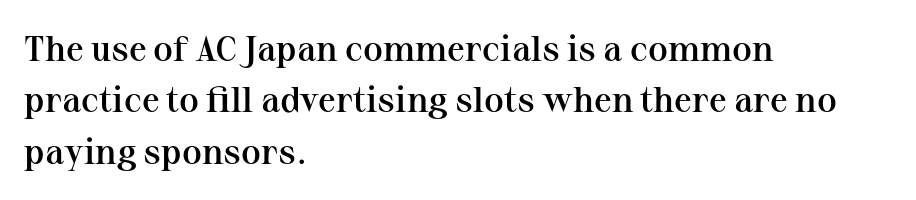
The image shows 36 px semibold serif type, upright; set left-aligned, normal line spacing (1.43x), normal letter spacing, not underlined; medium stroke contrast and a medium x-height.
